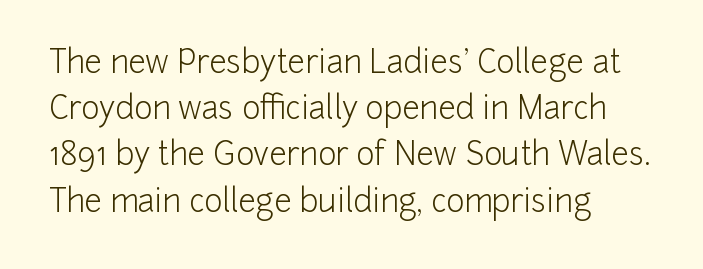
Q: Is the text bold? A: No.
Q: Is the text italic (slanted)? A: No, it is upright.
Q: Is the typeface a serif or a sans-serif typeface? A: Sans-serif.
Q: Is the text underlined? A: No.
Q: How is the paragraph aligned? A: Left-aligned.
Q: Is the spacing between letters normal or unusually wide? A: Normal.
Q: Is the spacing between lines tight, normal or loose? A: Normal.
Q: Width (condensed, normal, or wide)? A: Normal.
Q: Stroke contrast? A: Low.
Q: x-height? A: Medium.
Q: Monospaced? A: No.
